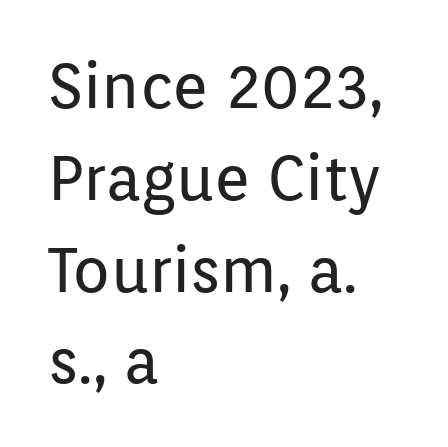
The image shows 62 px regular-weight sans-serif type, upright; set left-aligned, normal line spacing (1.48x), normal letter spacing, not underlined; low stroke contrast and a medium x-height.
